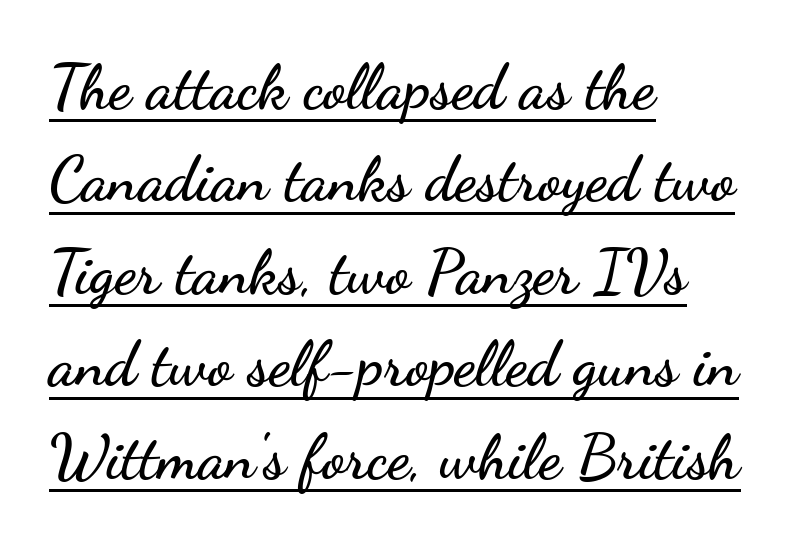
The image shows 62 px wide sans-serif type; set left-aligned, normal line spacing (1.49x), normal letter spacing, underlined; low stroke contrast and a small x-height.
